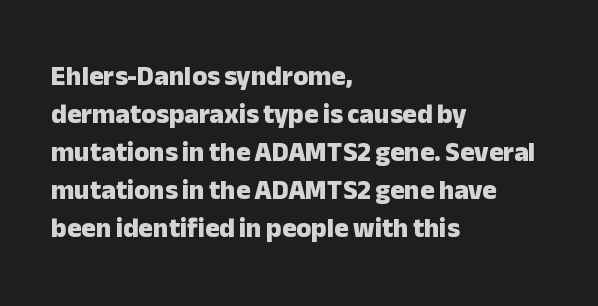
Nothing unusual about the tracking: characters are spaced as the font intends. Glance below the letters and you will spot only blank space. Designer's note — italics off, roman on. Alignment: flush left.
